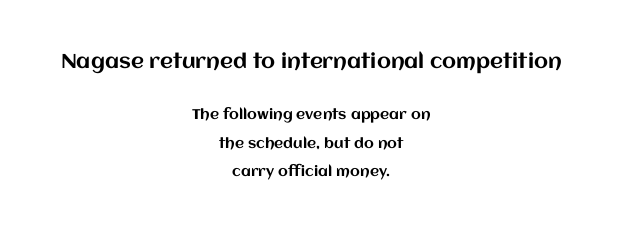
{"italic": "no", "underline": "no", "align": "center", "line_spacing": "loose", "line_spacing_ratio": 2.02, "letter_spacing": "normal", "letter_spacing_em": 0.0, "larger_block": "first", "size_ratio": 1.43, "glyph_px": 20}
